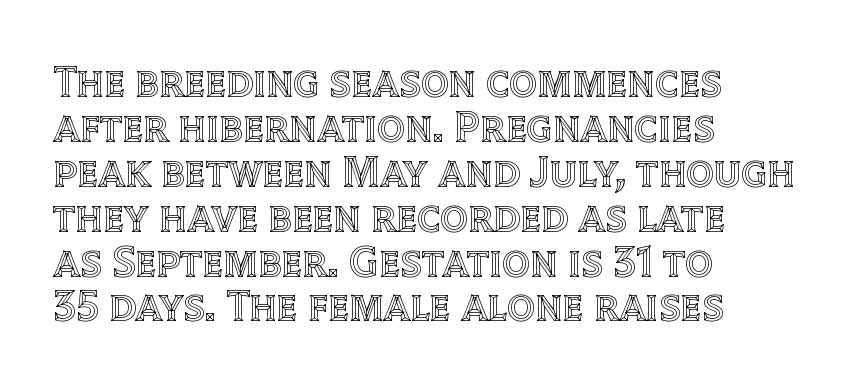
Rule under the text: the space is simply empty. Visually the block forms a straight wall on the left and a jagged coastline on the right. This block would grow much taller if given ordinary leading; it's compressed now. Vertical strokes here are truly vertical. Short note: letters normally spaced. The face used here is proportionally spaced, like ordinary book or web type.
